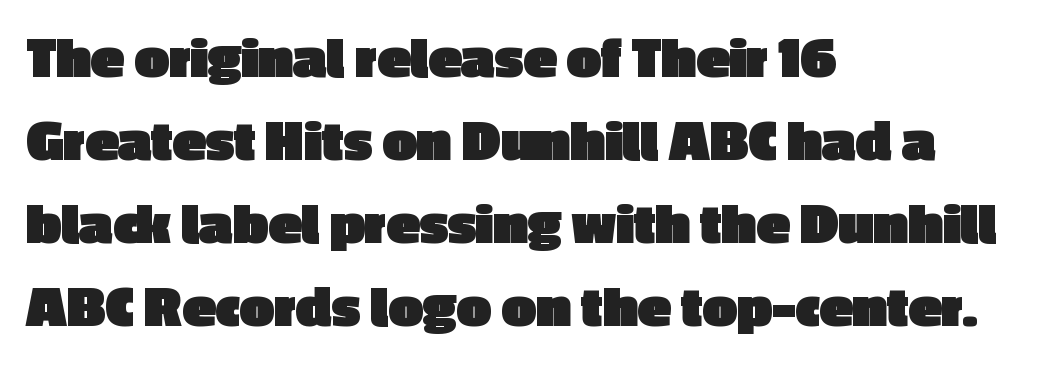
The image shows 61 px heavy sans-serif type, upright; set left-aligned, normal line spacing (1.36x), normal letter spacing, not underlined; a medium x-height.
